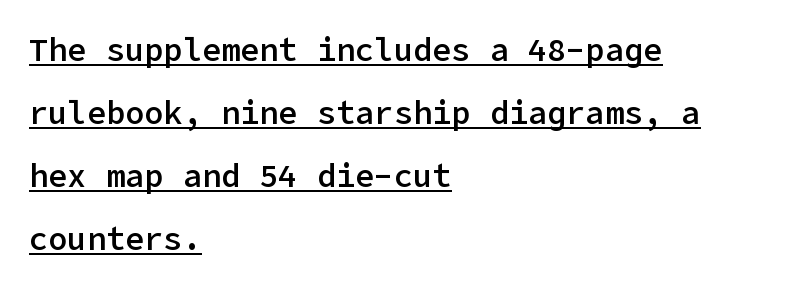
{"serif": "no", "italic": "no", "bold": "semi", "weight": "semibold", "width": "normal", "stroke_contrast": "low", "x_height": "medium", "underline": "yes", "align": "left", "line_spacing": "loose", "line_spacing_ratio": 1.97, "letter_spacing": "normal", "letter_spacing_em": 0.0, "glyph_px": 32}
